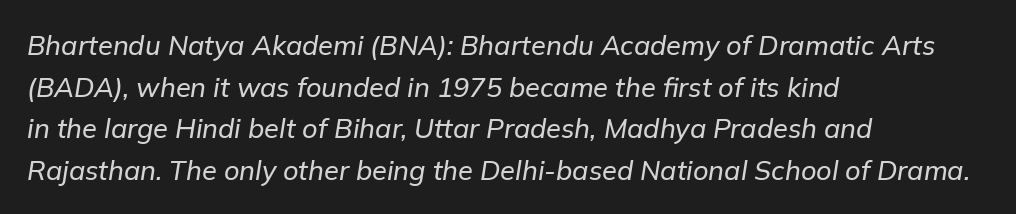
{"italic": "yes", "lean": "right", "slant_degrees": 9, "underline": "no", "align": "left", "line_spacing": "normal", "line_spacing_ratio": 1.54, "letter_spacing": "normal", "letter_spacing_em": 0.0, "glyph_px": 27}
